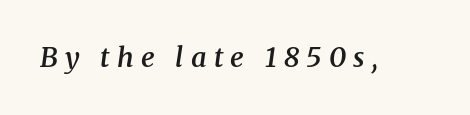
{"italic": "yes", "lean": "right", "slant_degrees": 8, "bold": "semi", "underline": "no", "letter_spacing": "wide", "letter_spacing_em": 0.27, "glyph_px": 27}
